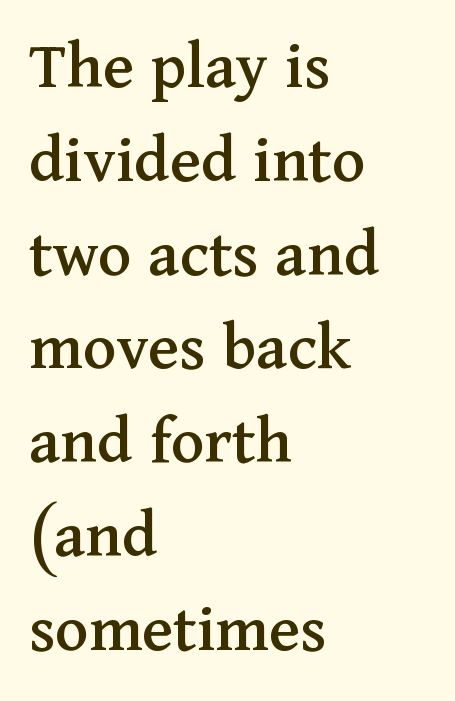
Vertical strokes here are truly vertical. Interline gaps are of average width in this sample. Type without underlining. Is this a fixed-width face? No — the glyphs have proportional, varying widths. Look at the tracking — it's just the regular setting, nothing added.
